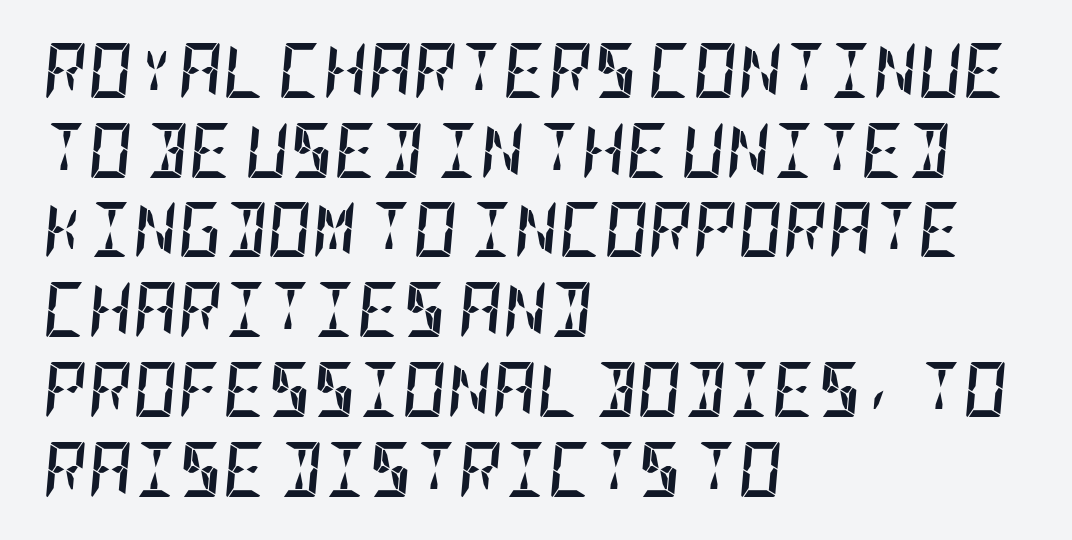
Normally led — the rows are evenly, conventionally spaced. Casual observation: everything's shoved over to the left. In terms of weight, the rendering is a true, heavy bold. Underline: absent.
